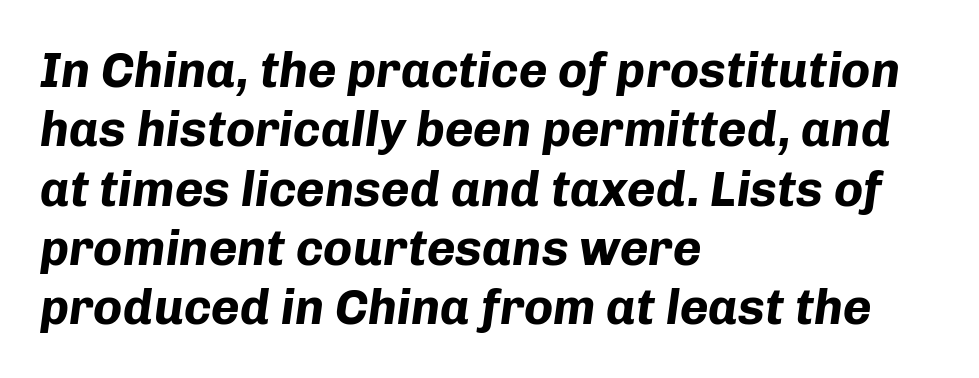
These lines carry a lot of weight — the face is fully bold. Bare-footed words on every line. In terms of letterspacing, this is plain default setting. The rendering uses natural spacing where letterforms have individual widths. The typesetter chose a ragged-right arrangement here. Notice how the stems are inclined rather than vertical — that's the hallmark of italics.
